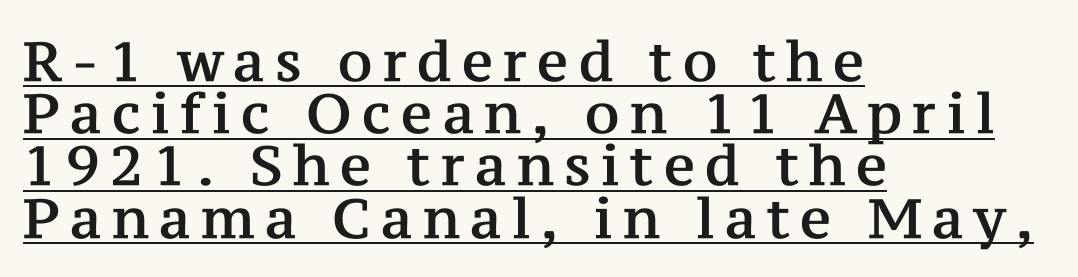
Ordinary non-slanted type is in use. Old-style or modern, the face here clearly has serifs. The lines are quadded left. Looks like regular typesetting: each glyph gets only the width it needs. Is there much room between lines? No — they nearly touch.
